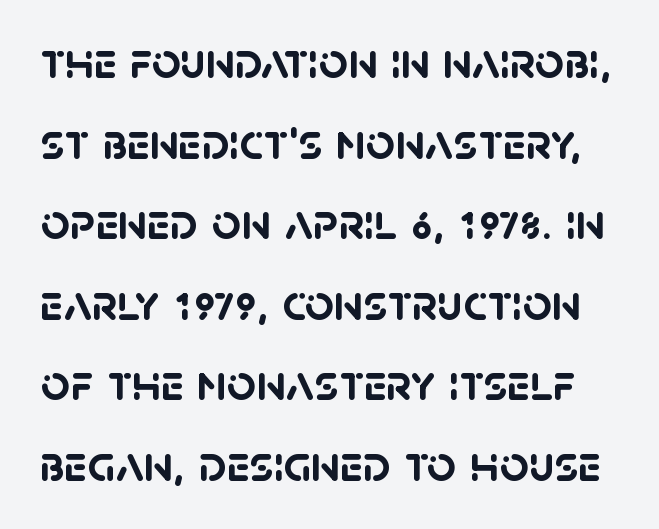
The image shows 51 px semibold sans-serif type; set normal line spacing (1.58x), normal letter spacing, not underlined; low stroke contrast and a large x-height.
